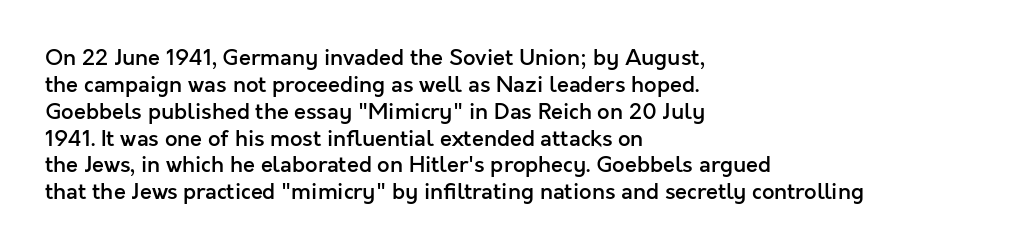
Letters rest on an invisible, unmarked baseline. Notice how the stems are strictly vertical — no italics here. In terms of letterspacing, this is plain default setting. This is moderately heavy type, rendered in semibold. Reading down the block, your eye returns to a fixed left position each line.
